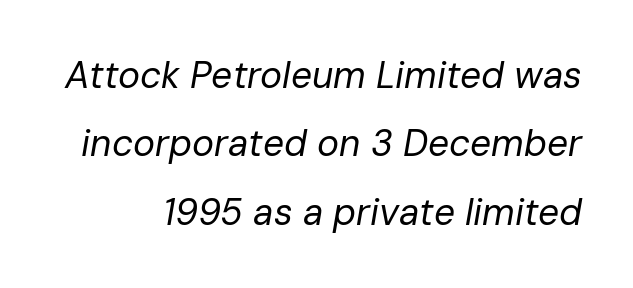
{"italic": "yes", "lean": "right", "slant_degrees": 10, "bold": "no", "weight": "regular", "width": "normal", "stroke_contrast": "low", "x_height": "medium", "monospaced": "no", "underline": "no", "align": "right", "line_spacing_ratio": 1.85, "letter_spacing": "normal", "letter_spacing_em": 0.0, "glyph_px": 37}
